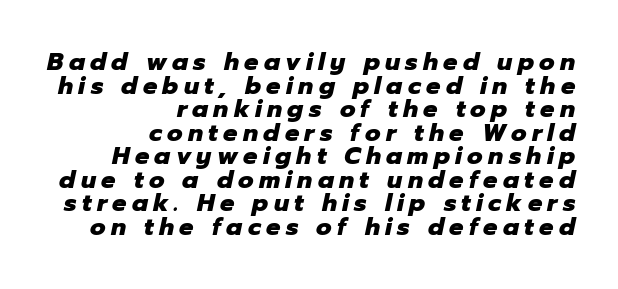
The image shows 24 px bold type, italic (leaning right); set right-aligned, tight line spacing (0.98x), unusually wide letter spacing (+0.22 em), not underlined.
